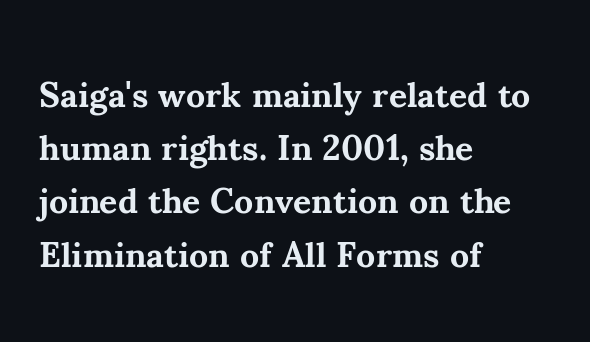
The image shows 35 px bold serif type, upright; set left-aligned, normal line spacing (1.52x), normal letter spacing, not underlined; medium stroke contrast and a small x-height.
